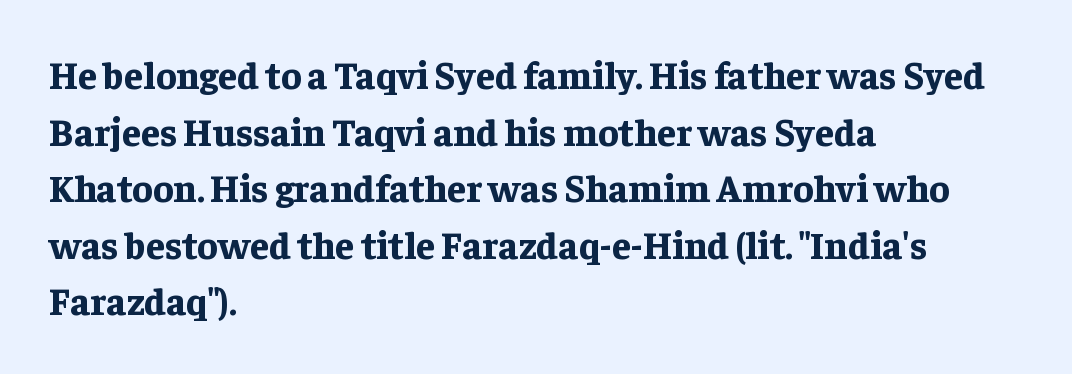
Q: Is the text bold? A: Yes.
Q: Is the text italic (slanted)? A: No, it is upright.
Q: Is the typeface a serif or a sans-serif typeface? A: Serif.
Q: Is the text underlined? A: No.
Q: How is the paragraph aligned? A: Left-aligned.
Q: Is the spacing between letters normal or unusually wide? A: Normal.
Q: Is the spacing between lines tight, normal or loose? A: Normal.
Q: Width (condensed, normal, or wide)? A: Normal.
Q: Stroke contrast? A: Low.
Q: x-height? A: Medium.
Q: Monospaced? A: No.
